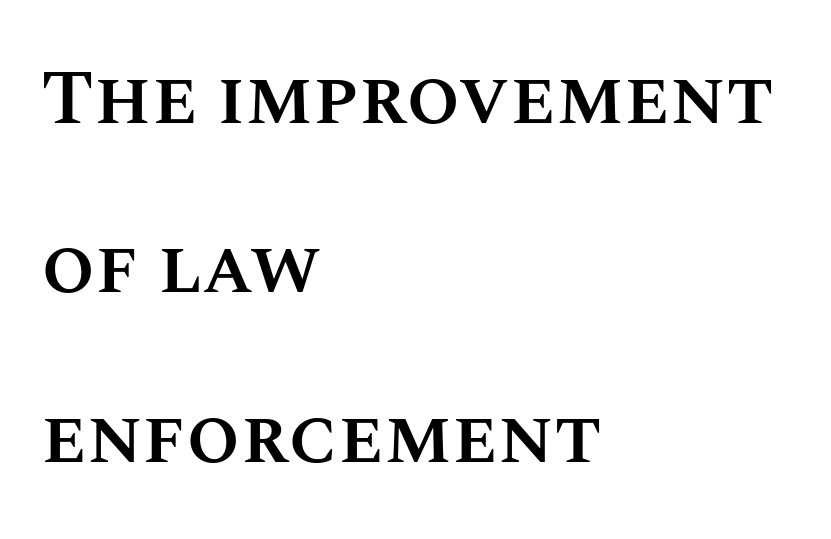
{"italic": "no", "bold": "semi", "weight": "semibold", "width": "normal", "stroke_contrast": "medium", "x_height": "large", "monospaced": "no", "underline": "no", "align": "left", "line_spacing": "loose", "line_spacing_ratio": 2.2, "letter_spacing": "normal", "letter_spacing_em": 0.0, "glyph_px": 77}
